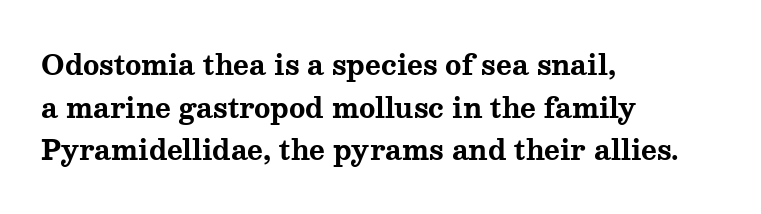
The image shows 27 px bold type, upright; set left-aligned, normal line spacing (1.58x), normal letter spacing, not underlined.
